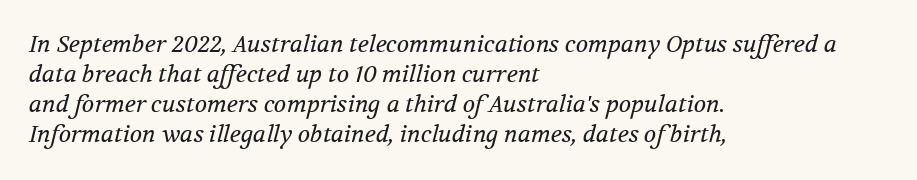
{"italic": "yes", "lean": "right", "slant_degrees": 12, "bold": "no", "underline": "no", "align": "left", "line_spacing": "normal", "line_spacing_ratio": 1.31, "letter_spacing": "normal", "letter_spacing_em": 0.0, "glyph_px": 23}
